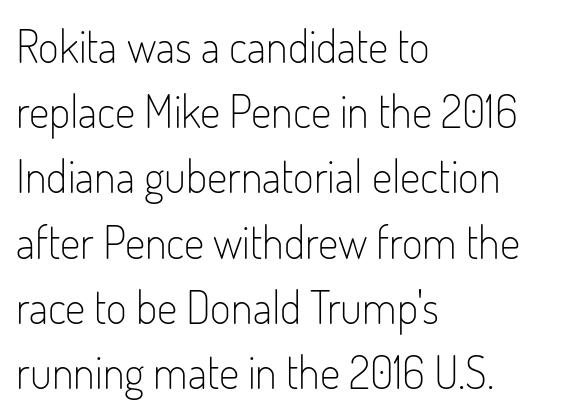
{"serif": "no", "italic": "no", "bold": "no", "weight": "light", "width": "condensed", "stroke_contrast": "low", "x_height": "small", "monospaced": "no", "underline": "no", "align": "left", "line_spacing": "normal", "line_spacing_ratio": 1.45, "letter_spacing": "normal", "letter_spacing_em": 0.0, "glyph_px": 45}
